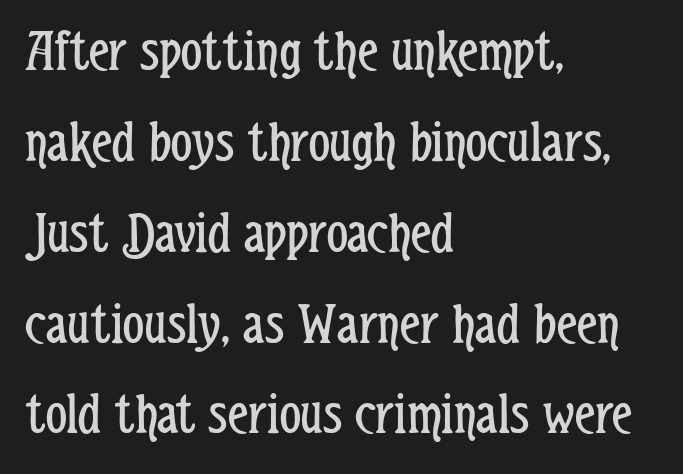
Q: Is the text bold? A: No.
Q: Is the text italic (slanted)? A: No, it is upright.
Q: Is the typeface a serif or a sans-serif typeface? A: Sans-serif.
Q: Is the text underlined? A: No.
Q: How is the paragraph aligned? A: Left-aligned.
Q: Is the spacing between letters normal or unusually wide? A: Normal.
Q: Is the spacing between lines tight, normal or loose? A: Normal.
Q: Width (condensed, normal, or wide)? A: Condensed.
Q: Stroke contrast? A: Low.
Q: x-height? A: Medium.
Q: Monospaced? A: No.
